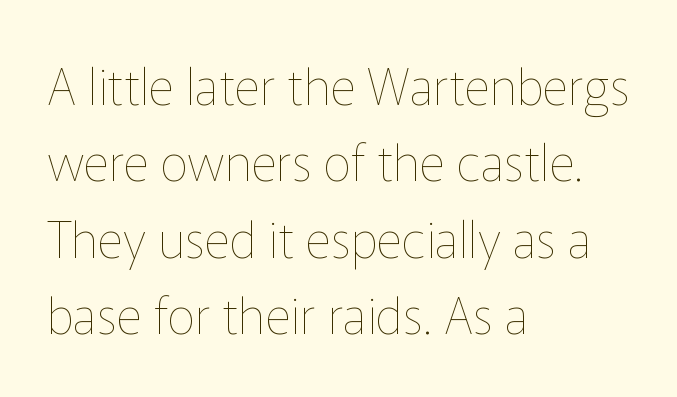
Think standard paragraph weight, or any step lighter than that. This sample uses plain, unmodified letter spacing. The passage shown is typed in a proportional face where columns would drift. Each new line begins a customary step beneath the previous one. The paragraph shown leans on its left margin.
